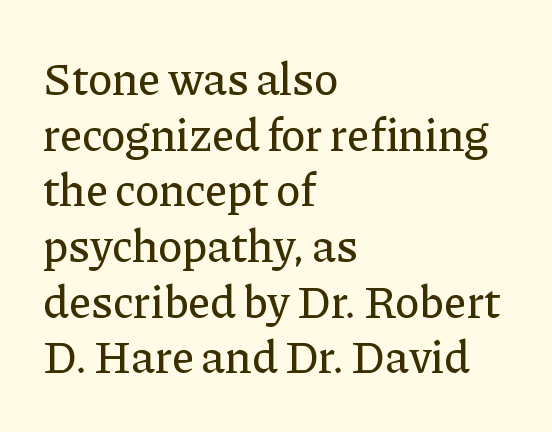
Q: Is the text italic (slanted)? A: No, it is upright.
Q: Is the typeface a serif or a sans-serif typeface? A: Serif.
Q: Is the text underlined? A: No.
Q: How is the paragraph aligned? A: Left-aligned.
Q: Is the spacing between letters normal or unusually wide? A: Normal.
Q: Width (condensed, normal, or wide)? A: Normal.
Q: Stroke contrast? A: Low.
Q: x-height? A: Medium.
Q: Monospaced? A: No.
